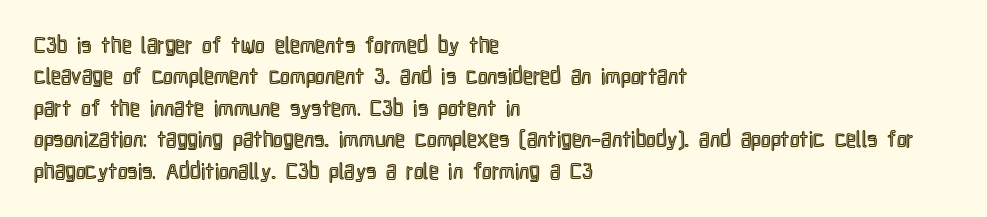
Quick note: underline off. Interline gaps are of average width in this sample. Notice how the stems are strictly vertical — no italics here. How are the letters spaced? Ordinarily, with no added tracking. The lines are quadded left.
